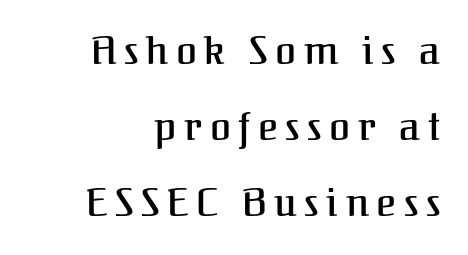
Look at the tracking — it's clearly loosened, letters drifting apart. Proportional: the letters do not fall into vertical columns. Bare-footed words on every line. The passage shown is typeset with a serif family.
